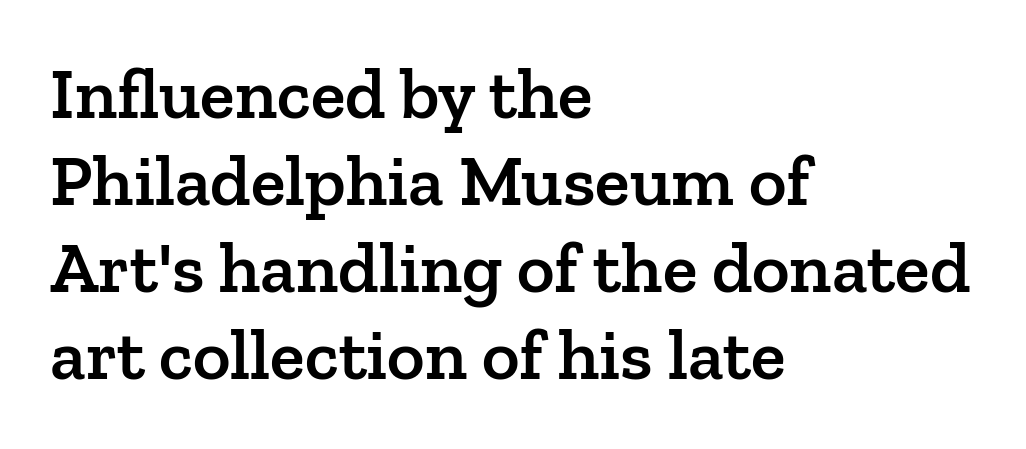
Has an underline been added? It has not. A typesetter would call this proportional, since set widths differ per character. Is the letter spacing exaggerated? No — it looks like the ordinary default. Every row of glyphs begins at an identical x-position on the left.
